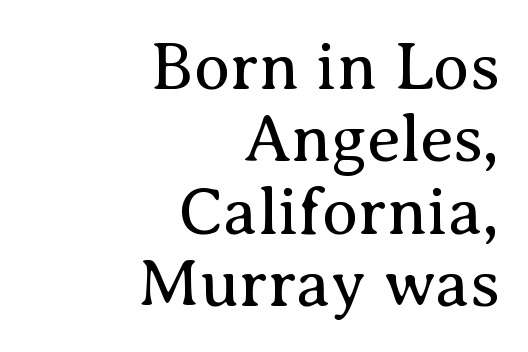
{"serif": "yes", "italic": "no", "bold": "no", "weight": "regular", "width": "normal", "stroke_contrast": "medium", "x_height": "medium", "monospaced": "no", "underline": "no", "align": "right", "line_spacing": "tight", "line_spacing_ratio": 1.08, "letter_spacing": "normal", "letter_spacing_em": 0.0, "glyph_px": 67}
